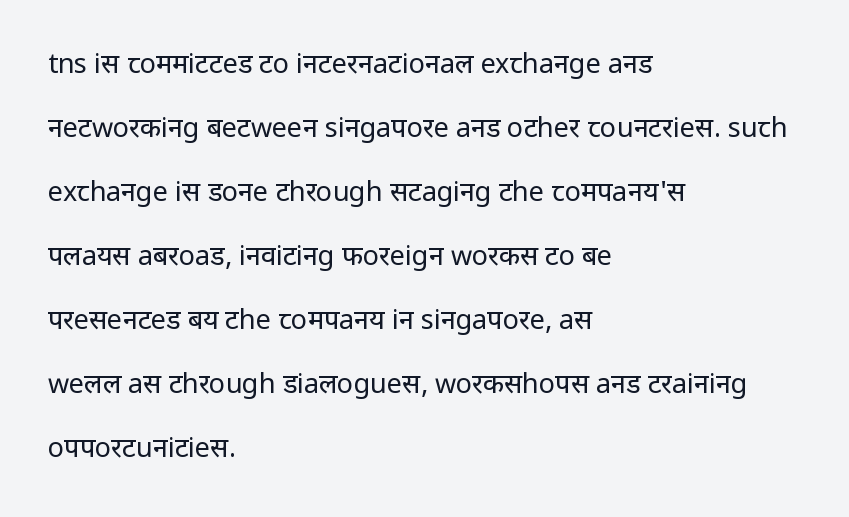
{"italic": "no", "bold": "no", "underline": "no", "align": "left", "line_spacing": "loose", "line_spacing_ratio": 2.37, "letter_spacing": "normal", "letter_spacing_em": 0.0, "glyph_px": 27}
